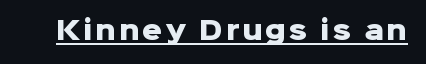
Notice how a bar underscores the lettering throughout. The axis of the letterforms is exactly vertical. Caption: bold face, heavy strokes.
